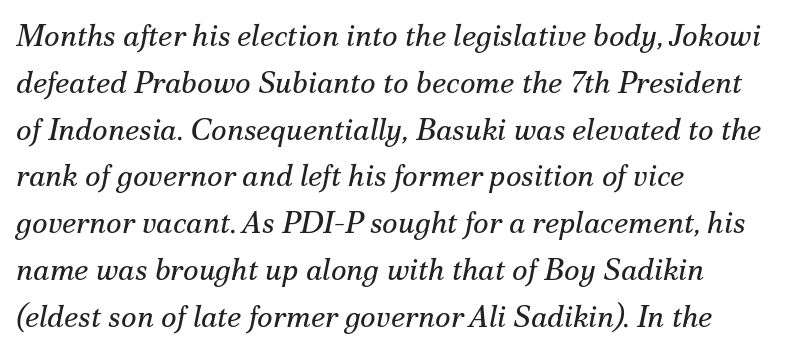
A classic flush-left, rag-right setting is used for this passage. Does the leading feel generous? No, just average. Looks like regular typesetting: each glyph gets only the width it needs. You could call the tracking neutral — neither tight nor loose. Vertical stems look standard width or narrower in stroke. Font category for this specimen: serif.
